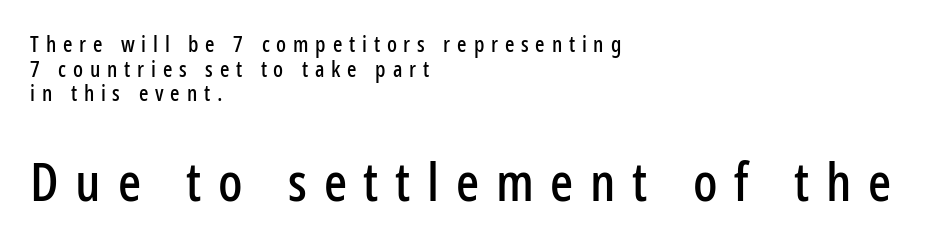
{"serif": "no", "italic": "no", "width": "condensed", "stroke_contrast": "low", "x_height": "medium", "monospaced": "no", "underline": "no", "align": "left", "line_spacing": "tight", "line_spacing_ratio": 1.12, "letter_spacing": "wide", "letter_spacing_em": 0.31, "larger_block": "second", "size_ratio": 2.45, "glyph_px": 54}
